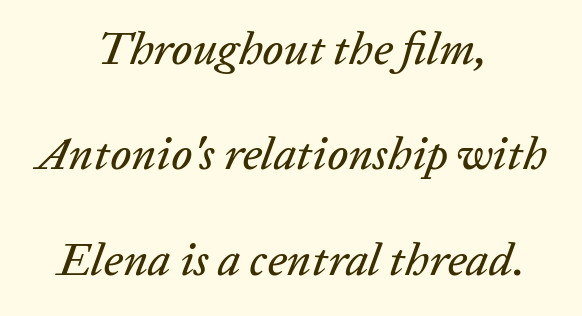
{"italic": "yes", "lean": "right", "slant_degrees": 20, "width": "normal", "stroke_contrast": "low", "x_height": "medium", "monospaced": "no", "underline": "no", "align": "center", "line_spacing": "loose", "line_spacing_ratio": 2.29, "letter_spacing": "normal", "letter_spacing_em": 0.0, "glyph_px": 46}
